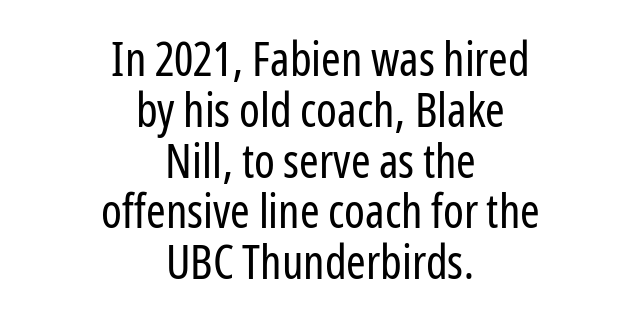
Q: Is the text bold? A: No.
Q: Is the text italic (slanted)? A: No, it is upright.
Q: Is the typeface a serif or a sans-serif typeface? A: Sans-serif.
Q: Is the text underlined? A: No.
Q: How is the paragraph aligned? A: Centered.
Q: Is the spacing between letters normal or unusually wide? A: Normal.
Q: Is the spacing between lines tight, normal or loose? A: Tight.
Q: Width (condensed, normal, or wide)? A: Condensed.
Q: Stroke contrast? A: Low.
Q: x-height? A: Medium.
Q: Monospaced? A: No.
